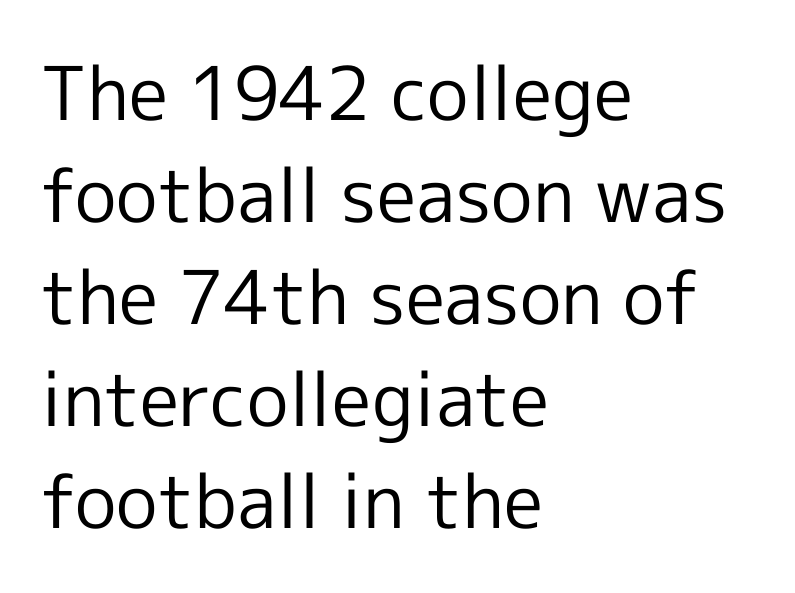
The image shows 74 px regular-weight sans-serif type, upright; set left-aligned, normal line spacing (1.38x), normal letter spacing, not underlined; a medium x-height.
